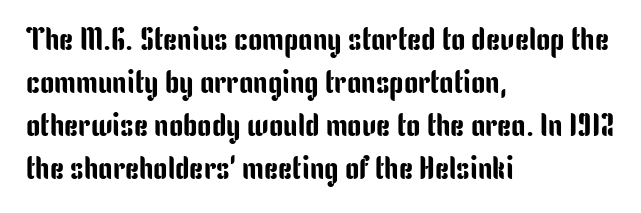
The image shows 32 px condensed sans-serif type, upright; set left-aligned, normal line spacing (1.34x), normal letter spacing, not underlined; low stroke contrast and a medium x-height.
